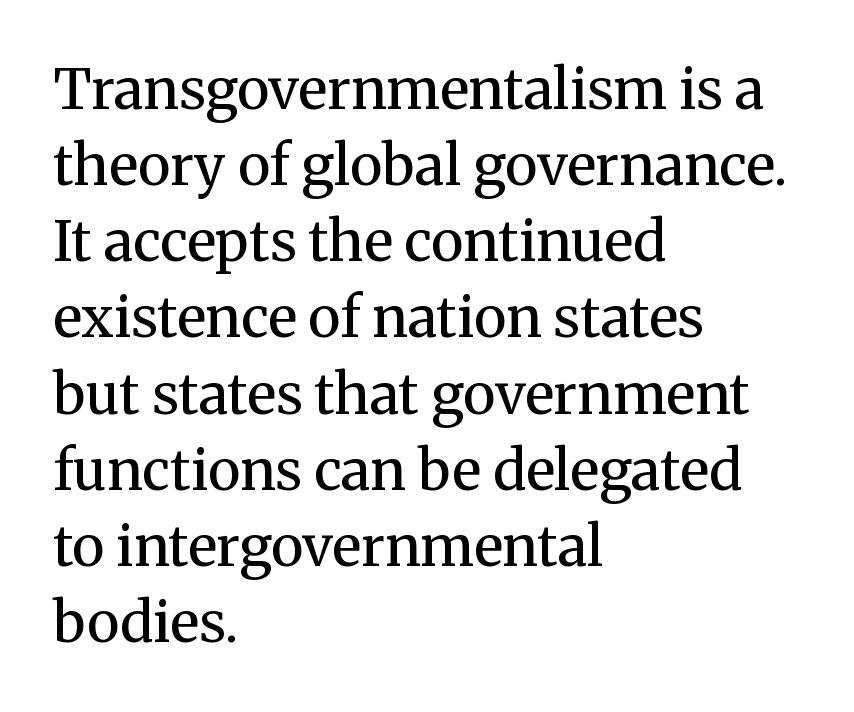
Does the lettering tilt? It doesn't — this is upright. The passage shown is typed in a proportional face where columns would drift. Serifs: yes, visible at the terminals of the letterforms. Visually the block forms a straight wall on the left and a jagged coastline on the right. No heavy texture on the line: the type isn't bold.
